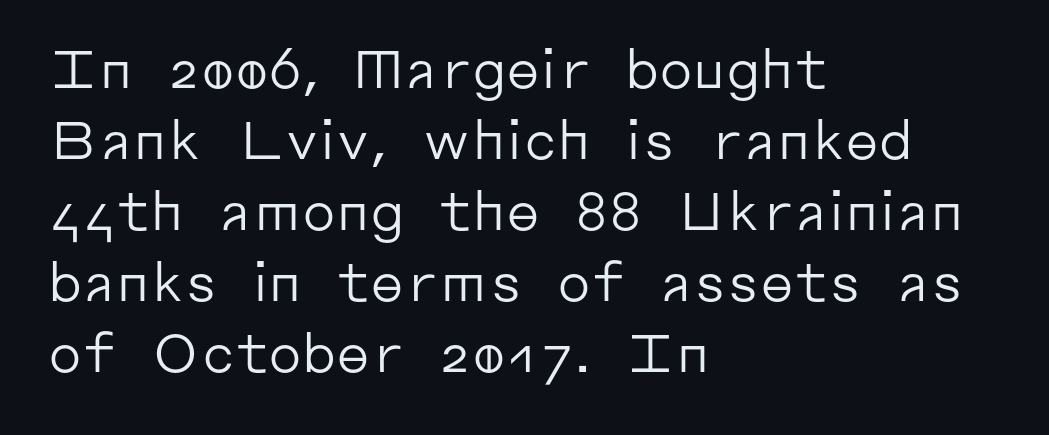
The image shows 53 px regular-weight sans-serif type, upright; set left-aligned, normal line spacing (1.34x), normal letter spacing, not underlined; low stroke contrast and a medium x-height.
